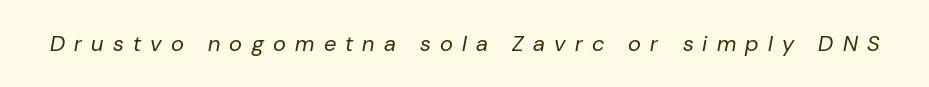
{"italic": "yes", "lean": "right", "slant_degrees": 10, "bold": "no", "underline": "no", "letter_spacing": "wide", "letter_spacing_em": 0.42, "glyph_px": 22}
